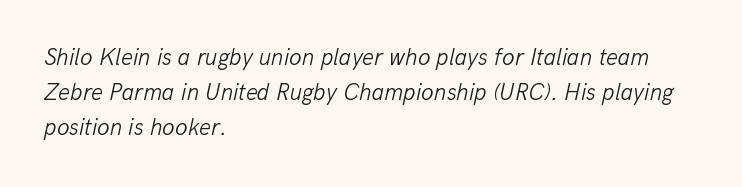
A typesetter would mark this as italic. Each row of text sits above clean, open space. Each stroke keeps to a modest, everyday thickness or less. Regarding leading, the lines here are spaced in the standard way. The text block is weighted toward the left margin, trailing off unevenly rightward.
